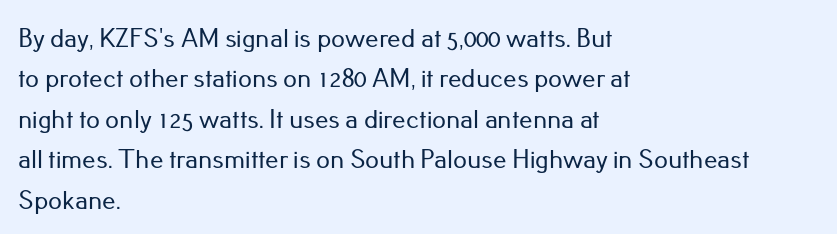
{"italic": "no", "underline": "no", "align": "left", "line_spacing": "normal", "line_spacing_ratio": 1.5, "letter_spacing": "normal", "letter_spacing_em": 0.0, "glyph_px": 27}
